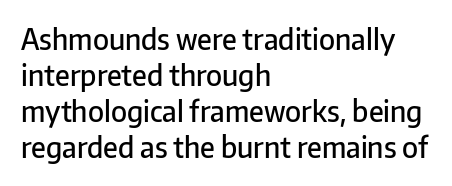
Q: Is the text bold? A: Semi-bold.
Q: Is the text italic (slanted)? A: No, it is upright.
Q: Is the typeface a serif or a sans-serif typeface? A: Sans-serif.
Q: Is the text underlined? A: No.
Q: How is the paragraph aligned? A: Left-aligned.
Q: Is the spacing between letters normal or unusually wide? A: Normal.
Q: Is the spacing between lines tight, normal or loose? A: Normal.
Q: Width (condensed, normal, or wide)? A: Normal.
Q: Stroke contrast? A: Low.
Q: x-height? A: Medium.
Q: Monospaced? A: No.
